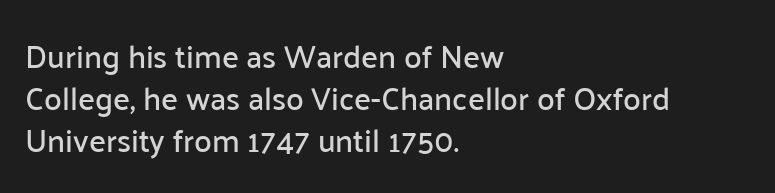
{"serif": "no", "italic": "no", "width": "normal", "stroke_contrast": "low", "x_height": "medium", "monospaced": "no", "underline": "no", "align": "left", "line_spacing": "normal", "line_spacing_ratio": 1.31, "letter_spacing": "normal", "letter_spacing_em": 0.0, "glyph_px": 32}
